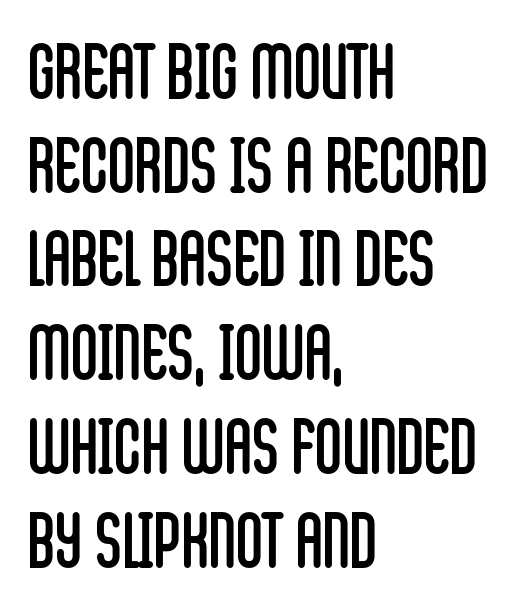
The image shows 75 px regular-weight, condensed sans-serif type, upright; set left-aligned, normal line spacing (1.25x), normal letter spacing, not underlined; low stroke contrast and a large x-height.
